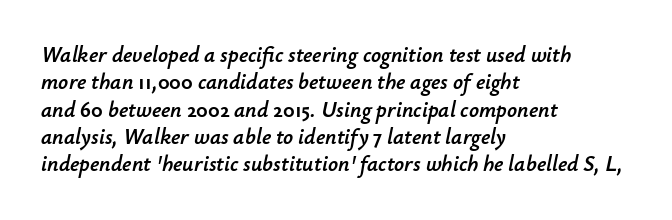
The image shows 22 px text type, italic (leaning right); set left-aligned, line spacing 1.24x, normal letter spacing, not underlined.
